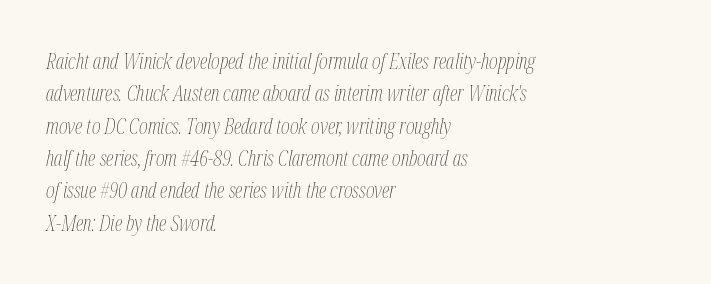
The image shows 21 px text type, italic (leaning right); set left-aligned, normal line spacing (1.54x), normal letter spacing, not underlined.
